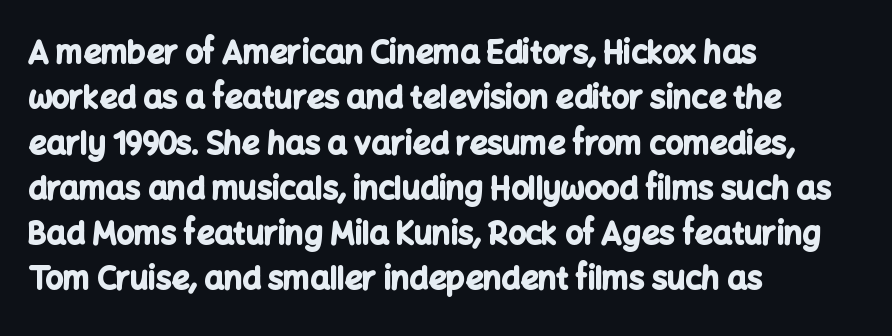
{"serif": "no", "italic": "no", "bold": "yes", "weight": "bold", "width": "normal", "stroke_contrast": "low", "x_height": "medium", "monospaced": "no", "underline": "no", "align": "left", "line_spacing": "normal", "line_spacing_ratio": 1.46, "letter_spacing": "normal", "letter_spacing_em": 0.0, "glyph_px": 31}
